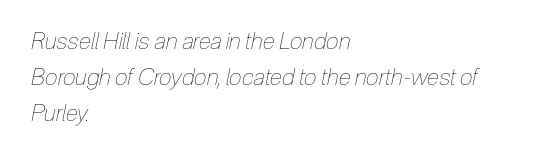
{"italic": "yes", "lean": "right", "slant_degrees": 12, "bold": "no", "underline": "no", "align": "left", "line_spacing": "normal", "line_spacing_ratio": 1.56, "letter_spacing": "normal", "letter_spacing_em": 0.0, "glyph_px": 23}
